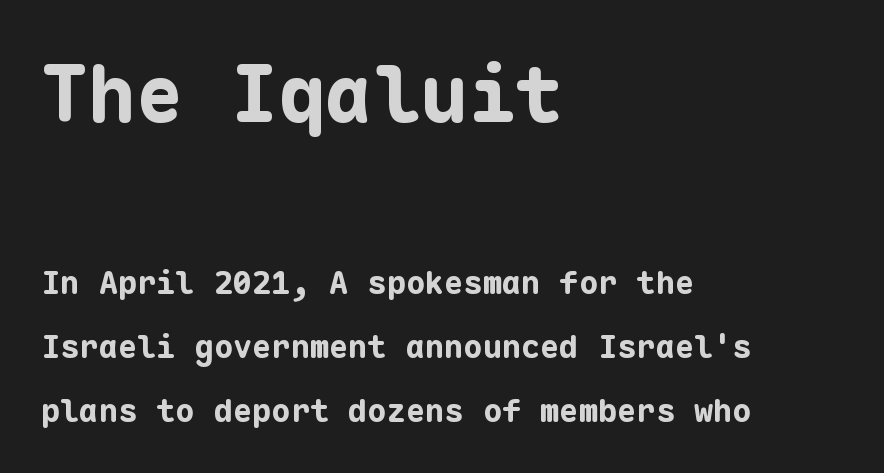
In CSS terms this would be text-align: left. Is the letter spacing exaggerated? No — it looks like the ordinary default. Reading down the column, the eye jumps a long way to each next line. Every letter is thick-stroked: bold, no question.
